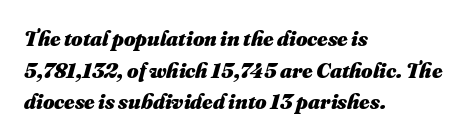
{"bold": "yes", "underline": "no", "align": "left", "line_spacing": "normal", "line_spacing_ratio": 1.44, "letter_spacing": "normal", "letter_spacing_em": 0.0, "glyph_px": 22}
